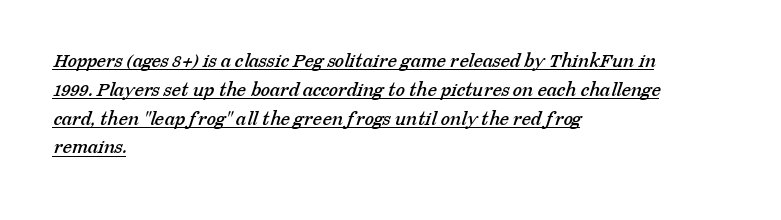
Q: Is the text underlined? A: Yes.
Q: How is the paragraph aligned? A: Left-aligned.
Q: Is the spacing between letters normal or unusually wide? A: Normal.
Q: Is the spacing between lines tight, normal or loose? A: Normal.
